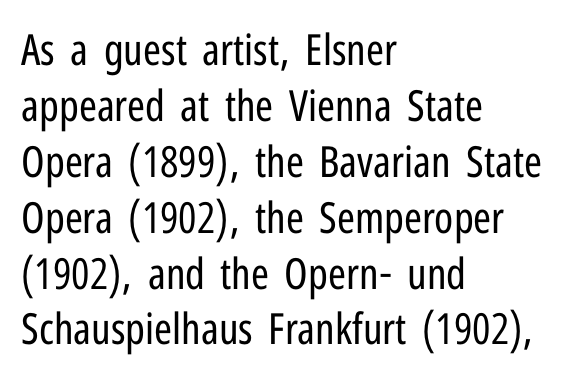
The image shows 43 px regular-weight, condensed sans-serif type, upright; set left-aligned, normal line spacing (1.3x), normal letter spacing, not underlined; low stroke contrast and a medium x-height.
